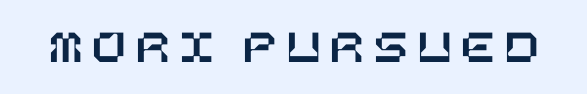
The words here are not underlined. In terms of letterspacing, this is a distinctly airy, spread setting. Do the letters lean? They stand straight.
